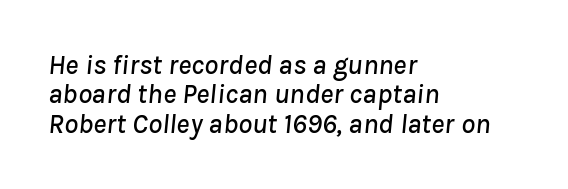
The image shows 28 px text type, italic (leaning right); set left-aligned, tight line spacing (1.05x), normal letter spacing, not underlined; low stroke contrast and a medium x-height.
